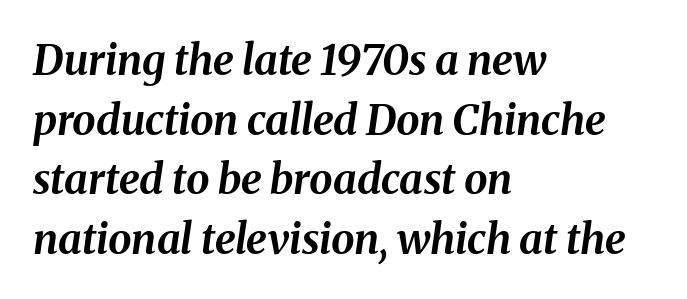
Honestly, the letter spacing is just normal — you wouldn't notice it. I'd describe the lettering as bold — thick and assertive. Tall strokes in this sample are angled rather than plumb. Here the designer chose a conventional face with non-uniform glyph widths.
